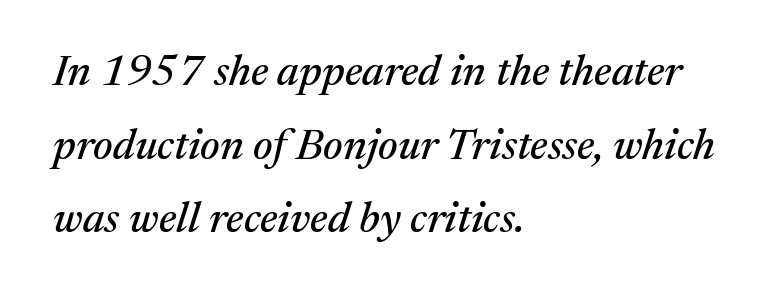
{"serif": "yes", "italic": "yes", "lean": "right", "slant_degrees": 17, "width": "normal", "stroke_contrast": "medium", "x_height": "medium", "monospaced": "no", "underline": "no", "align": "left", "line_spacing_ratio": 1.71, "letter_spacing": "normal", "letter_spacing_em": 0.0, "glyph_px": 43}
